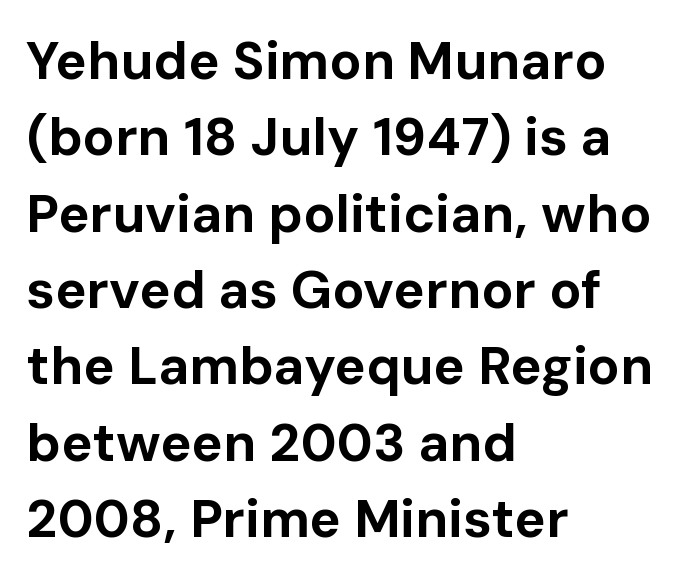
In terms of leading, this rendering sits right in the middle. Every character sits straight up, as roman type does. The font is running at its bold setting. The rendering uses natural spacing where letterforms have individual widths.
